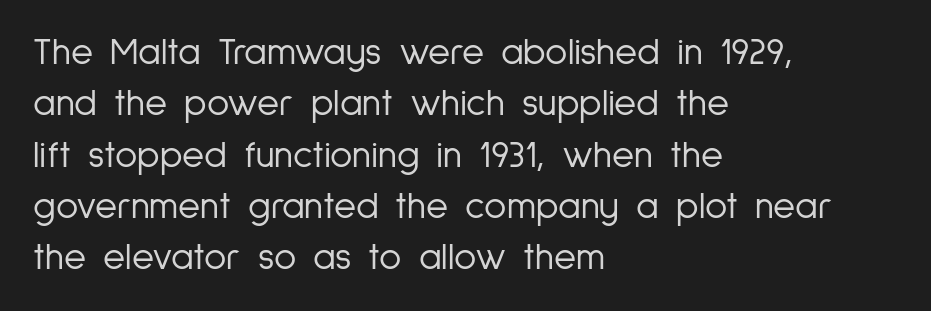
The image shows 38 px light, condensed sans-serif type, upright; set left-aligned, normal line spacing (1.35x), normal letter spacing, not underlined; low stroke contrast and a medium x-height.
